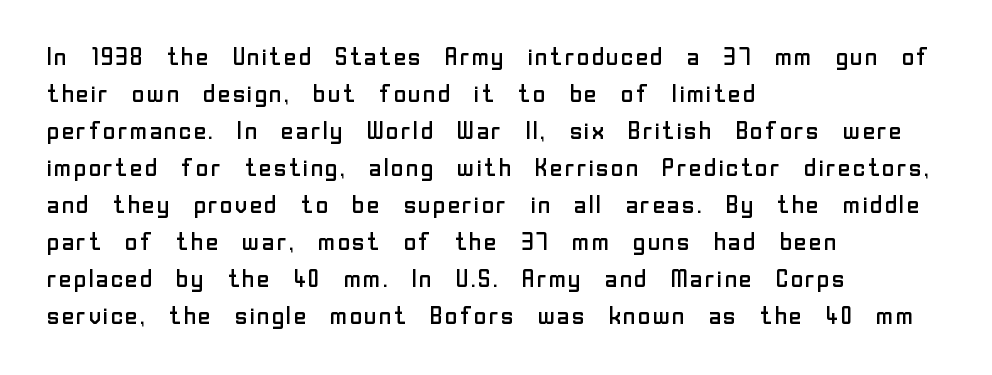
Q: Is the text bold? A: No.
Q: Is the text italic (slanted)? A: No, it is upright.
Q: Is the text underlined? A: No.
Q: How is the paragraph aligned? A: Left-aligned.
Q: Is the spacing between letters normal or unusually wide? A: Normal.
Q: Is the spacing between lines tight, normal or loose? A: Normal.
